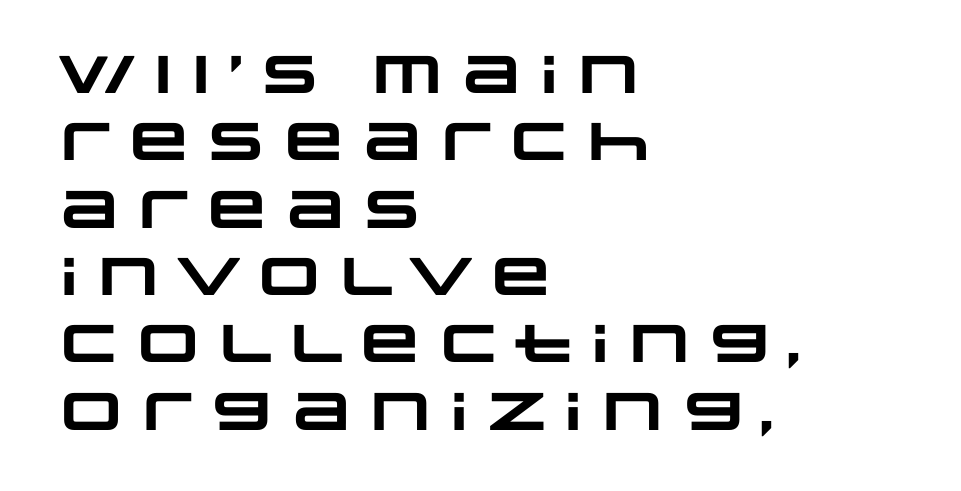
Q: Is the text bold? A: Yes.
Q: Is the typeface a serif or a sans-serif typeface? A: Sans-serif.
Q: Is the text underlined? A: No.
Q: How is the paragraph aligned? A: Left-aligned.
Q: Is the spacing between letters normal or unusually wide? A: Normal.
Q: Is the spacing between lines tight, normal or loose? A: Normal.
Q: Width (condensed, normal, or wide)? A: Wide.
Q: Stroke contrast? A: Low.
Q: x-height? A: Large.
Q: Monospaced? A: No.
